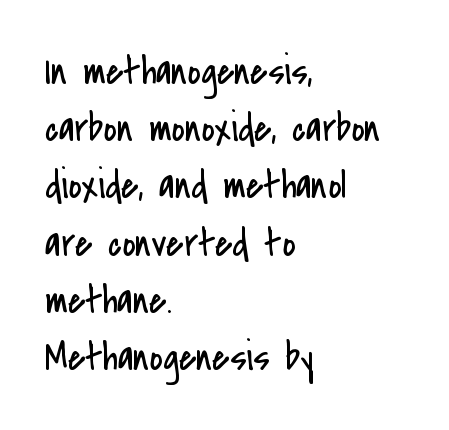
The image shows 40 px regular-weight, condensed sans-serif type, upright; set left-aligned, normal line spacing (1.43x), normal letter spacing, not underlined; low stroke contrast and a small x-height.
